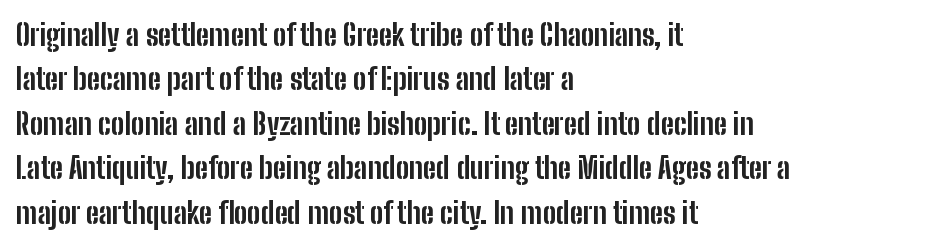
The image shows 30 px bold, condensed sans-serif type, upright; set left-aligned, normal line spacing (1.48x), normal letter spacing, not underlined; low stroke contrast and a medium x-height.
